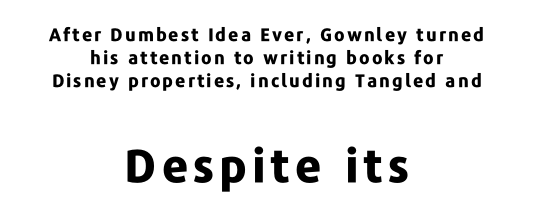
The image shows 46 px bold sans-serif type, upright; set centered, normal line spacing (1.27x), not underlined; the second (bottom) block is 2.56x larger; low stroke contrast and a medium x-height.
